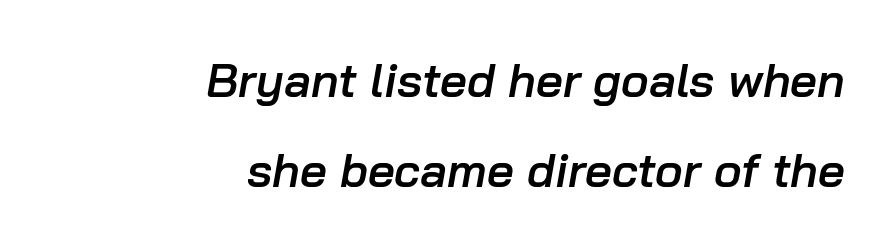
The image shows 47 px semibold type, italic (leaning right); set right-aligned, loose line spacing (1.91x), normal letter spacing, not underlined; low stroke contrast and a medium x-height.
